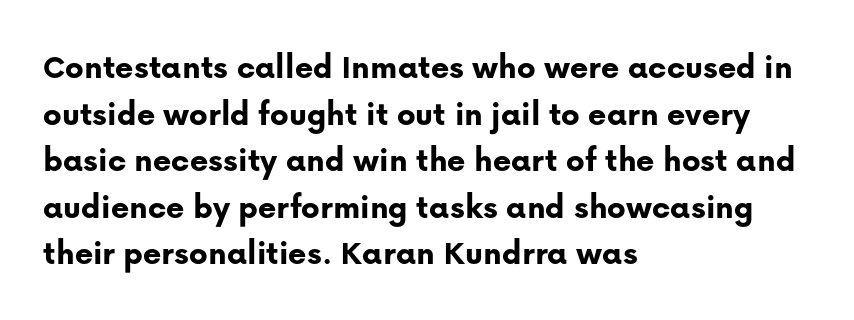
Do the characters align in a grid? No, the font is proportional. Every row of glyphs begins at an identical x-position on the left. The line-height multiplier appears to be the usual default. Descenders are the only things crossing below the line. Students, this is bold: see how much ink each stroke carries. In terms of posture, this sample is upright.
